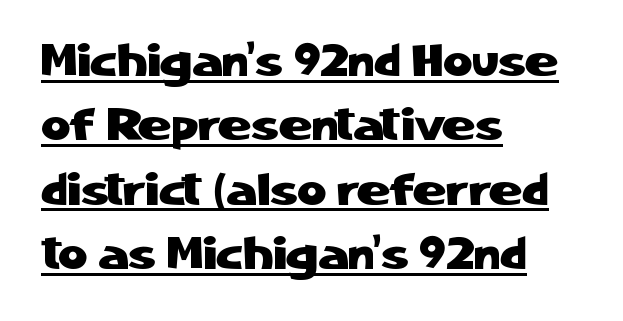
Q: Is the text italic (slanted)? A: No, it is upright.
Q: Is the typeface a serif or a sans-serif typeface? A: Sans-serif.
Q: Is the text underlined? A: Yes.
Q: How is the paragraph aligned? A: Left-aligned.
Q: Is the spacing between letters normal or unusually wide? A: Normal.
Q: Is the spacing between lines tight, normal or loose? A: Normal.
Q: Width (condensed, normal, or wide)? A: Normal.
Q: Stroke contrast? A: Low.
Q: x-height? A: Medium.
Q: Monospaced? A: No.
